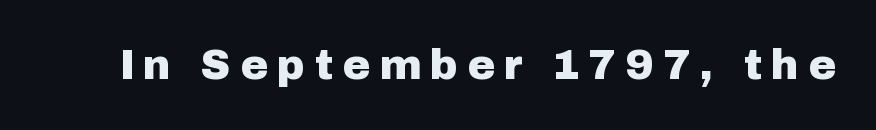
Each letter keeps its own natural width here, so spacing adapts to shape. The font's upright variant was chosen for this text. Tracking here is generous; glyphs stand well apart from one another. The glyphs are unaccompanied by any horizontal stroke below them.
